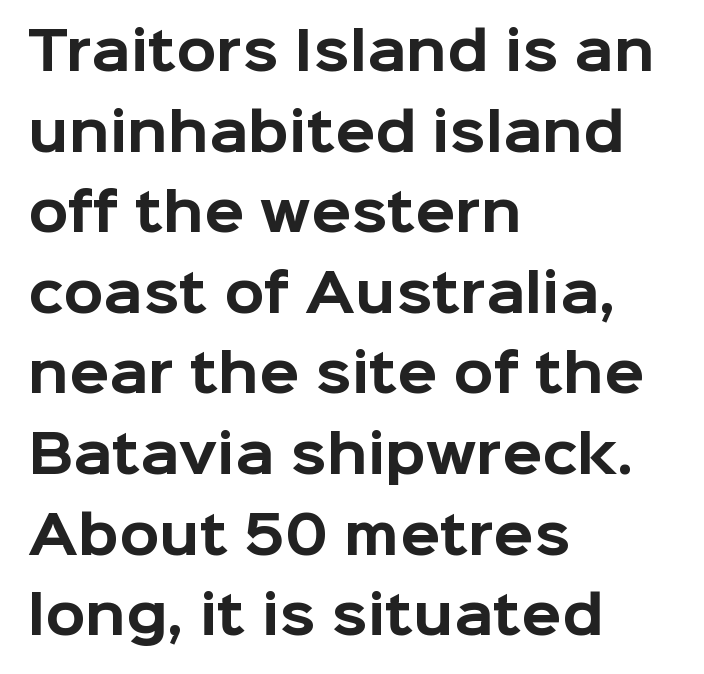
Italic: no, the glyphs are upright roman. In terms of leading, this rendering sits right in the middle. Character widths vary here, with narrow letters taking less room than wide ones. Letter spacing: default.
